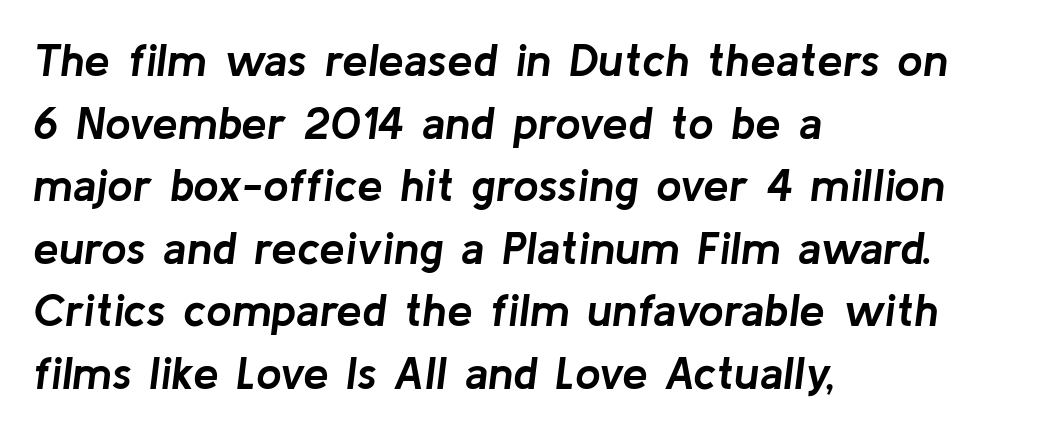
Q: Is the text bold? A: Yes.
Q: Is the text italic (slanted)? A: Yes, it leans right by about 8 degrees.
Q: Is the text underlined? A: No.
Q: How is the paragraph aligned? A: Left-aligned.
Q: Is the spacing between letters normal or unusually wide? A: Normal.
Q: Is the spacing between lines tight, normal or loose? A: Normal.
Q: Width (condensed, normal, or wide)? A: Normal.
Q: Stroke contrast? A: Low.
Q: x-height? A: Medium.
Q: Monospaced? A: No.
